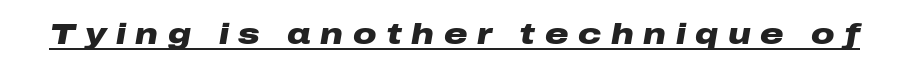
Q: Is the text bold? A: Yes.
Q: Is the text italic (slanted)? A: Yes, it leans right by about 10 degrees.
Q: Is the text underlined? A: Yes.
Q: Is the spacing between letters normal or unusually wide? A: Unusually wide.
Q: Width (condensed, normal, or wide)? A: Wide.
Q: Stroke contrast? A: Low.
Q: x-height? A: Medium.
Q: Monospaced? A: No.
